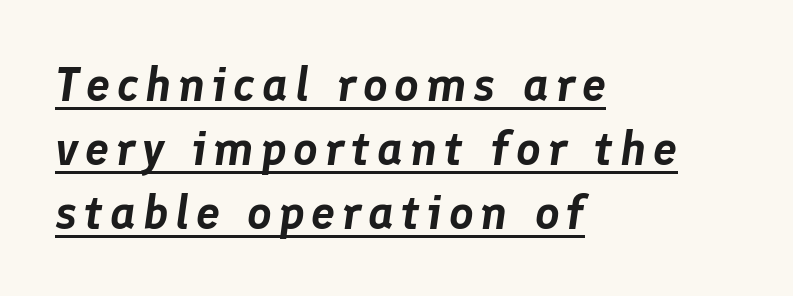
The image shows 48 px text type, italic (leaning right); set left-aligned, normal line spacing (1.33x), underlined; low stroke contrast and a medium x-height.
